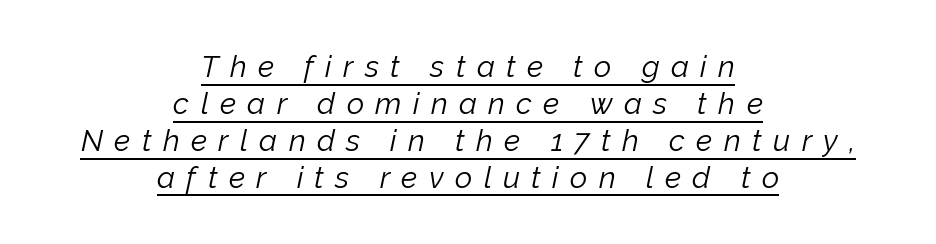
The image shows 30 px light type, italic (leaning right); set centered, line spacing 1.23x, unusually wide letter spacing (+0.38 em), underlined; low stroke contrast and a medium x-height.
